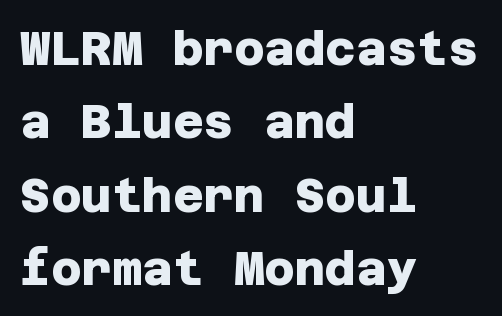
The image shows 47 px heavy sans-serif type; set left-aligned, normal line spacing (1.56x), normal letter spacing, not underlined; low stroke contrast and a large x-height.
